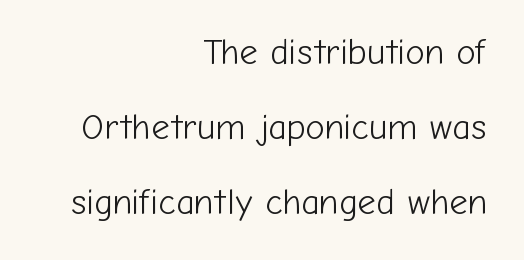
Q: Is the text bold? A: No.
Q: Is the text italic (slanted)? A: No, it is upright.
Q: Is the typeface a serif or a sans-serif typeface? A: Sans-serif.
Q: Is the text underlined? A: No.
Q: How is the paragraph aligned? A: Right-aligned.
Q: Is the spacing between letters normal or unusually wide? A: Normal.
Q: Is the spacing between lines tight, normal or loose? A: Loose.
Q: Width (condensed, normal, or wide)? A: Normal.
Q: Stroke contrast? A: Low.
Q: x-height? A: Medium.
Q: Monospaced? A: No.
